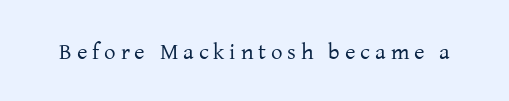
Q: Is the text bold? A: No.
Q: Is the text italic (slanted)? A: No, it is upright.
Q: Is the text underlined? A: No.
Q: Is the spacing between letters normal or unusually wide? A: Unusually wide.
